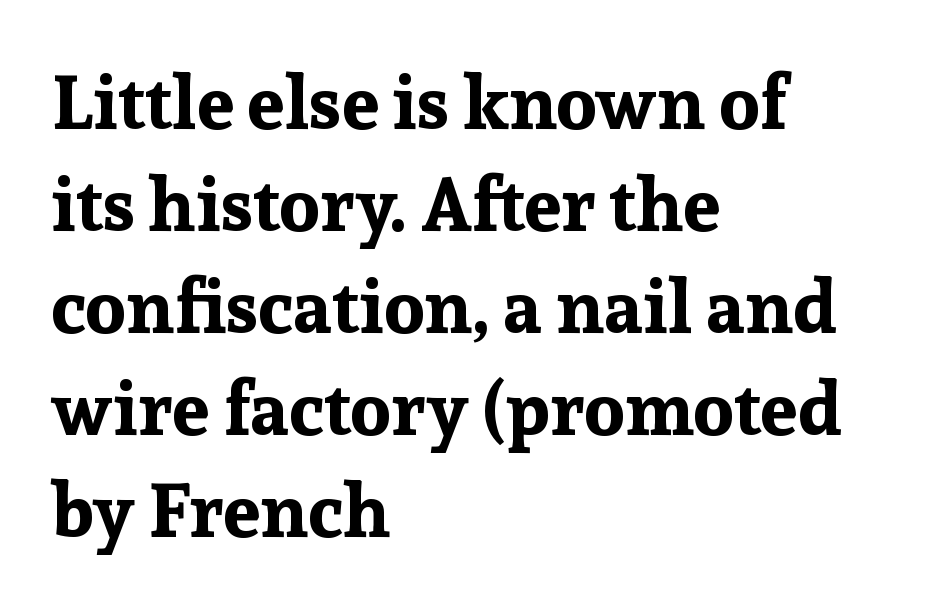
The image shows 75 px bold serif type, upright; set left-aligned, normal line spacing (1.36x), normal letter spacing, not underlined; low stroke contrast and a medium x-height.
